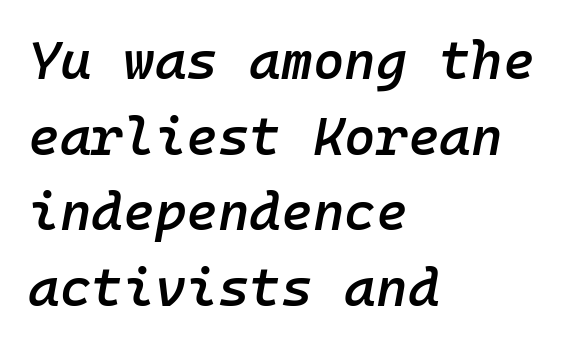
{"italic": "yes", "lean": "right", "slant_degrees": 10, "bold": "semi", "weight": "semibold", "width": "normal", "stroke_contrast": "low", "x_height": "medium", "monospaced": "yes", "underline": "no", "align": "left", "line_spacing": "normal", "line_spacing_ratio": 1.4, "letter_spacing": "normal", "letter_spacing_em": 0.0, "glyph_px": 54}
